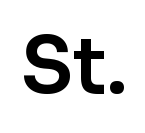
Q: Is the text italic (slanted)? A: No, it is upright.
Q: Is the typeface a serif or a sans-serif typeface? A: Sans-serif.
Q: Is the text underlined? A: No.
Q: Is the spacing between letters normal or unusually wide? A: Normal.
Q: Width (condensed, normal, or wide)? A: Normal.
Q: Stroke contrast? A: Low.
Q: x-height? A: Medium.
Q: Monospaced? A: No.
